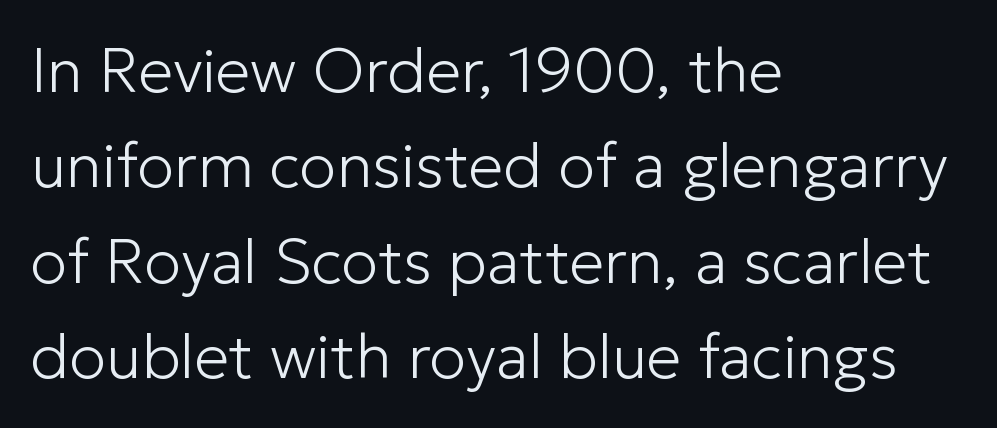
The image shows 62 px light sans-serif type, upright; set left-aligned, normal line spacing (1.54x), normal letter spacing, not underlined; low stroke contrast and a medium x-height.
